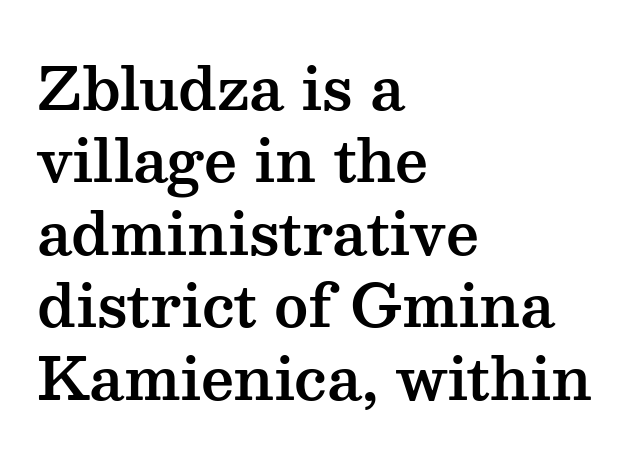
{"serif": "yes", "italic": "no", "width": "wide", "stroke_contrast": "medium", "x_height": "medium", "monospaced": "no", "underline": "no", "align": "left", "line_spacing": "normal", "line_spacing_ratio": 1.25, "letter_spacing": "normal", "letter_spacing_em": 0.0, "glyph_px": 58}
